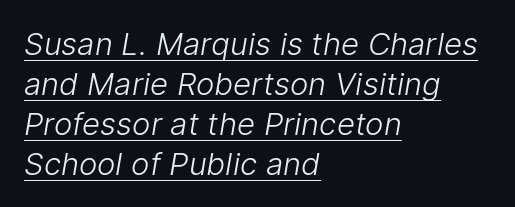
{"serif": "no", "bold": "no", "weight": "light", "width": "normal", "stroke_contrast": "low", "x_height": "medium", "monospaced": "no", "underline": "yes", "align": "left", "line_spacing": "normal", "line_spacing_ratio": 1.29, "letter_spacing": "normal", "letter_spacing_em": 0.0, "glyph_px": 31}
